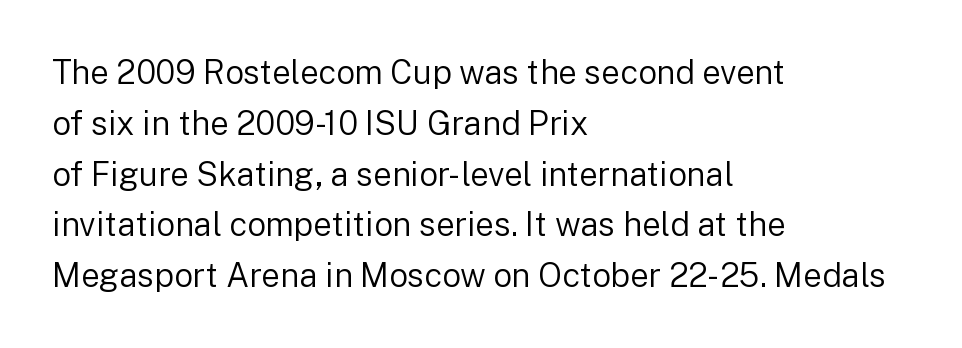
Q: Is the text bold? A: No.
Q: Is the text italic (slanted)? A: No, it is upright.
Q: Is the typeface a serif or a sans-serif typeface? A: Sans-serif.
Q: Is the text underlined? A: No.
Q: How is the paragraph aligned? A: Left-aligned.
Q: Is the spacing between letters normal or unusually wide? A: Normal.
Q: Is the spacing between lines tight, normal or loose? A: Normal.
Q: Width (condensed, normal, or wide)? A: Normal.
Q: Stroke contrast? A: Low.
Q: x-height? A: Medium.
Q: Monospaced? A: No.
